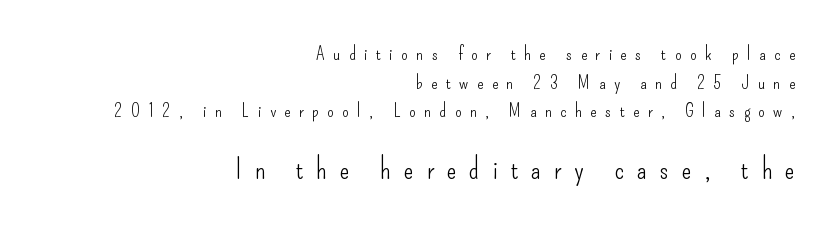
The image shows 29 px light, condensed sans-serif type, upright; set right-aligned, normal line spacing (1.51x), unusually wide letter spacing (+0.44 em), not underlined; the second (bottom) block is 1.53x larger; low stroke contrast and a small x-height.
